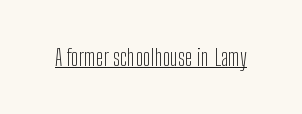
{"italic": "no", "bold": "no", "underline": "yes", "letter_spacing": "normal", "letter_spacing_em": 0.0, "glyph_px": 23}
